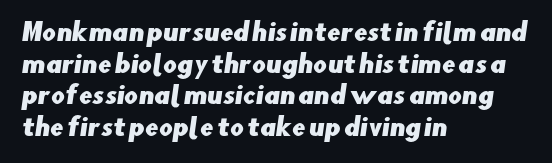
The image shows 24 px text type; set left-aligned, normal line spacing (1.32x), normal letter spacing, not underlined.
